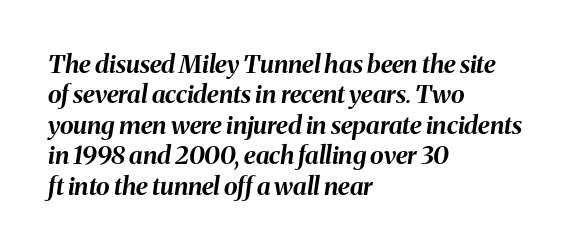
A dark, heavy texture on the line: the type is bold. Descenders hang freely into open space. Horizontal alignment here is leftward, the default for most running prose. The letterforms sit shoulder to shoulder at normal distance. This is oblique type, the kind used for emphasis or titles.
